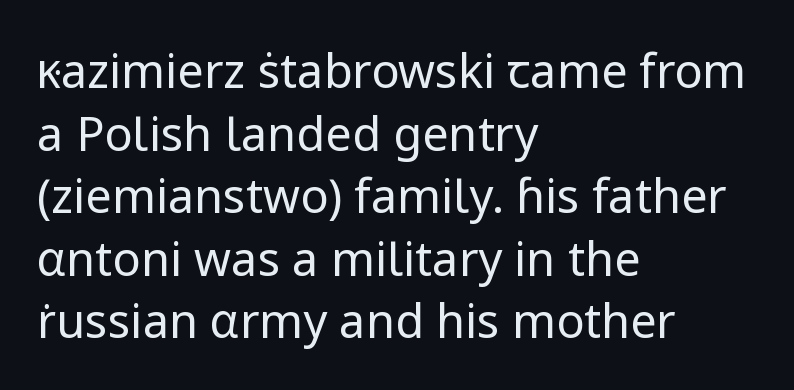
Q: Is the text bold? A: No.
Q: Is the text italic (slanted)? A: No, it is upright.
Q: Is the typeface a serif or a sans-serif typeface? A: Sans-serif.
Q: Is the text underlined? A: No.
Q: How is the paragraph aligned? A: Left-aligned.
Q: Is the spacing between letters normal or unusually wide? A: Normal.
Q: Is the spacing between lines tight, normal or loose? A: Normal.
Q: Width (condensed, normal, or wide)? A: Normal.
Q: Stroke contrast? A: Low.
Q: x-height? A: Medium.
Q: Monospaced? A: No.
